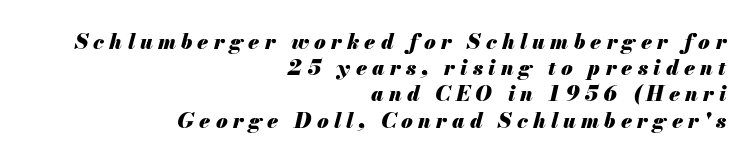
Q: Is the text bold? A: Yes.
Q: Is the text italic (slanted)? A: Yes, it leans right by about 13 degrees.
Q: Is the text underlined? A: No.
Q: How is the paragraph aligned? A: Right-aligned.
Q: Is the spacing between letters normal or unusually wide? A: Unusually wide.
Q: Is the spacing between lines tight, normal or loose? A: Normal.
